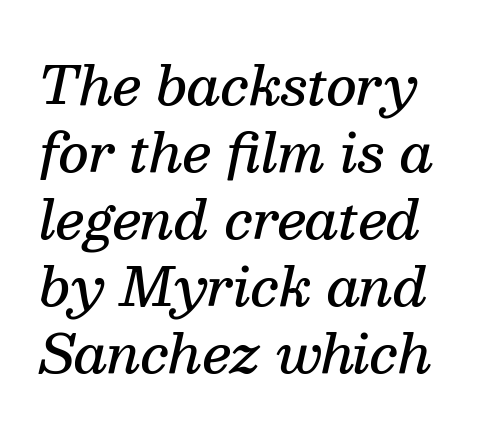
The image shows 52 px semibold serif type, italic (leaning right); set normal line spacing (1.29x), normal letter spacing, not underlined; medium stroke contrast and a medium x-height.
